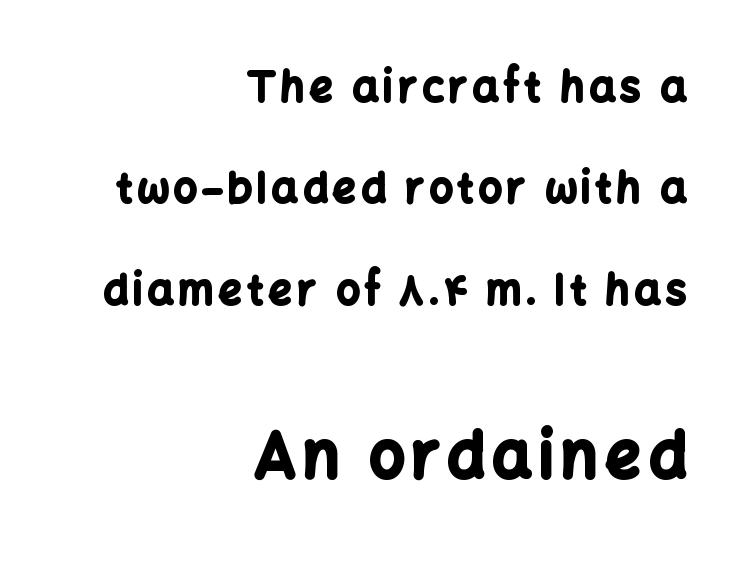
{"serif": "no", "italic": "no", "bold": "yes", "weight": "bold", "width": "normal", "stroke_contrast": "low", "x_height": "medium", "monospaced": "no", "underline": "no", "align": "right", "line_spacing": "loose", "line_spacing_ratio": 2.47, "larger_block": "second", "size_ratio": 1.51, "glyph_px": 62}
